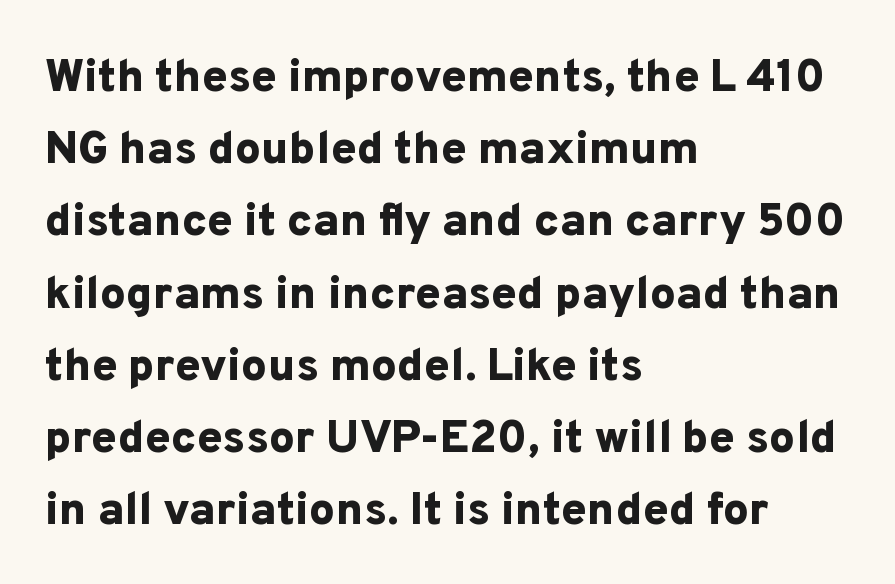
The image shows 46 px bold sans-serif type, upright; set left-aligned, normal line spacing (1.57x), normal letter spacing, not underlined; low stroke contrast and a medium x-height.
